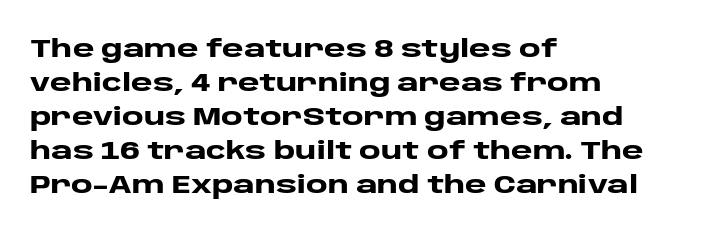
Typeset ragged right — the left edge is the straight one. Words float on clear page, feet unadorned. Vertically, the passage feels balanced, rows spaced as you'd expect. This sample uses plain, unmodified letter spacing. Summary of weight: heavy, a full bold. Characters remain perfectly vertical along every line.
